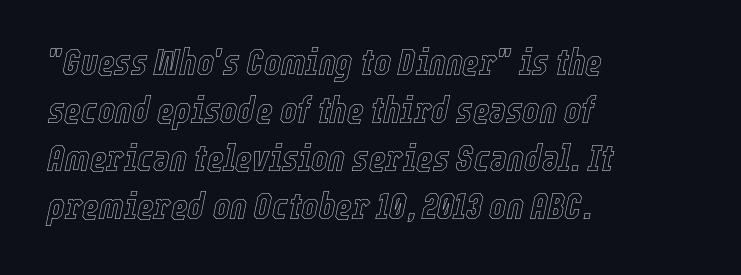
{"italic": "yes", "lean": "right", "slant_degrees": 12, "width": "condensed", "x_height": "medium", "monospaced": "no", "underline": "no", "align": "left", "line_spacing": "normal", "line_spacing_ratio": 1.33, "letter_spacing": "normal", "letter_spacing_em": 0.0, "glyph_px": 36}
